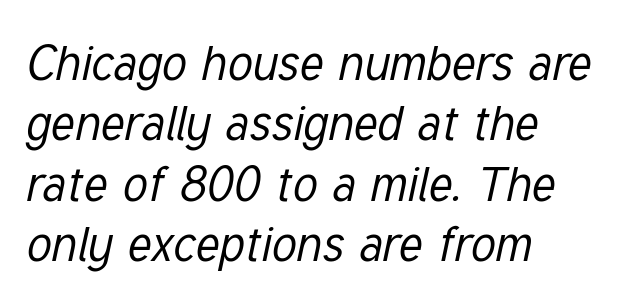
The image shows 49 px regular-weight, condensed type, italic (leaning right); set left-aligned, line spacing 1.23x, normal letter spacing, not underlined; low stroke contrast and a medium x-height.
